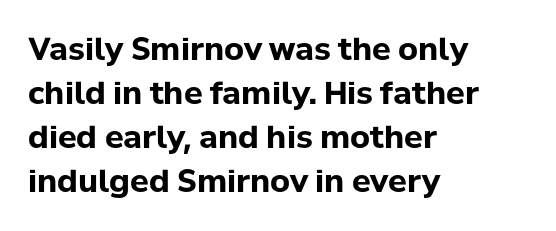
It's the straight-up-and-down kind of type. Character widths vary here, with narrow letters taking less room than wide ones. Type style note: lacks serifs. Summary of vertical rhythm: regular, with standard interline spacing. The letterforms sit shoulder to shoulder at normal distance.
